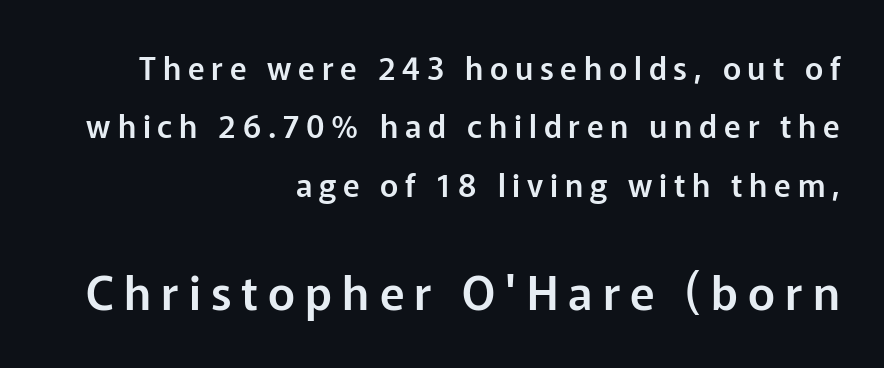
Q: Is the text italic (slanted)? A: No, it is upright.
Q: Is the typeface a serif or a sans-serif typeface? A: Sans-serif.
Q: Is the text underlined? A: No.
Q: How is the paragraph aligned? A: Right-aligned.
Q: Is the spacing between letters normal or unusually wide? A: Unusually wide.
Q: Which block of text is set in a larger size, the first (top) or the second (bottom)? A: The second (bottom) one.
Q: Width (condensed, normal, or wide)? A: Normal.
Q: Stroke contrast? A: Low.
Q: x-height? A: Medium.
Q: Monospaced? A: No.
